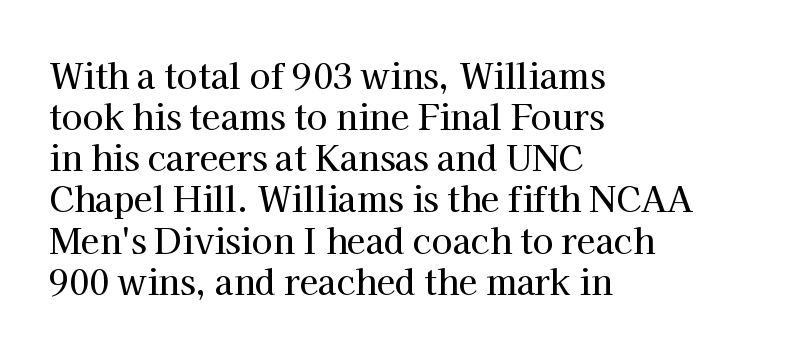
The image shows 34 px serif type, upright; set left-aligned, line spacing 1.21x, normal letter spacing, not underlined; high stroke contrast and a medium x-height.
